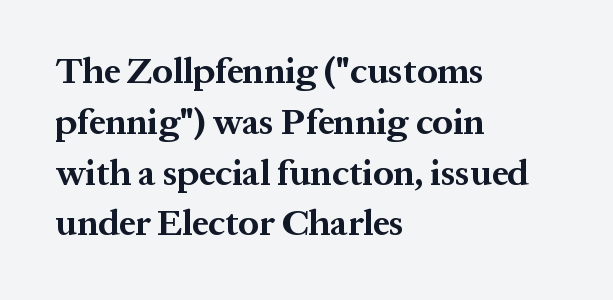
The image shows 36 px bold serif type, upright; set left-aligned, normal line spacing (1.41x), normal letter spacing, not underlined; medium stroke contrast and a medium x-height.
